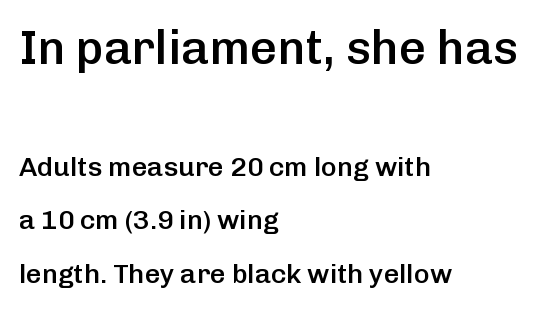
The image shows 47 px semibold sans-serif type, upright; set left-aligned, loose line spacing (1.98x), normal letter spacing, not underlined; the first (top) block is 1.74x larger; low stroke contrast and a medium x-height.
